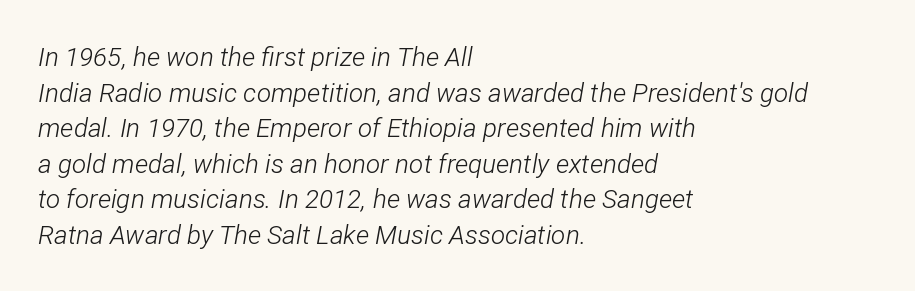
Does the leading feel generous? No, just average. Short note: letters normally spaced. The face looks like a standard text weight, possibly lighter. Short and long lines alike share a common starting point at left. A bare baseline throughout the passage.
